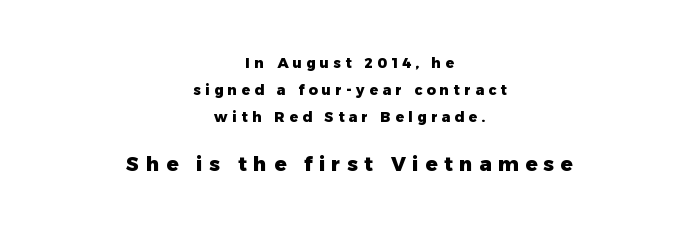
The image shows 20 px bold type, upright; set centered, loose line spacing (1.92x), unusually wide letter spacing (+0.32 em), not underlined; the second (bottom) block is 1.43x larger.
